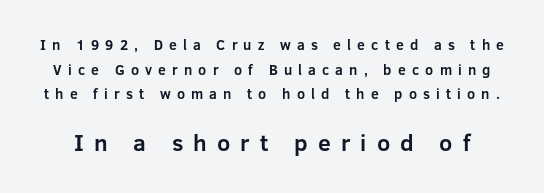
{"italic": "no", "bold": "yes", "underline": "no", "line_spacing_ratio": 1.76, "letter_spacing": "wide", "letter_spacing_em": 0.44, "larger_block": "second", "size_ratio": 1.64, "glyph_px": 23}
